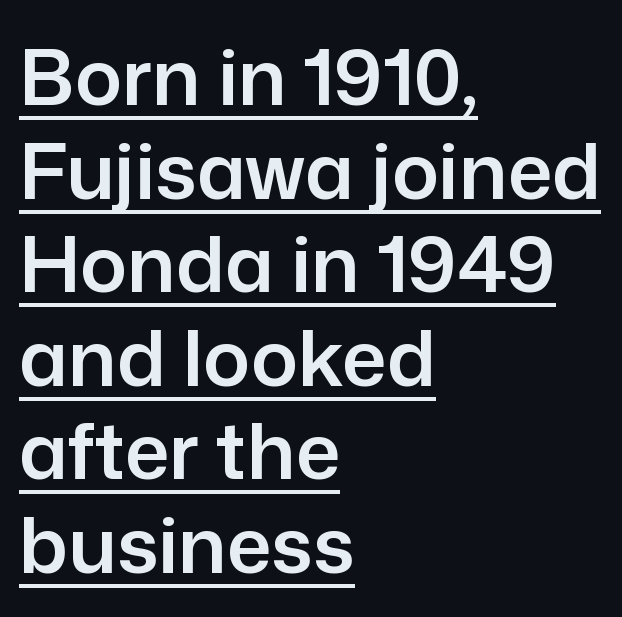
{"serif": "no", "italic": "no", "width": "normal", "stroke_contrast": "low", "x_height": "medium", "monospaced": "no", "underline": "yes", "align": "left", "line_spacing_ratio": 1.2, "letter_spacing": "normal", "letter_spacing_em": 0.0, "glyph_px": 78}
